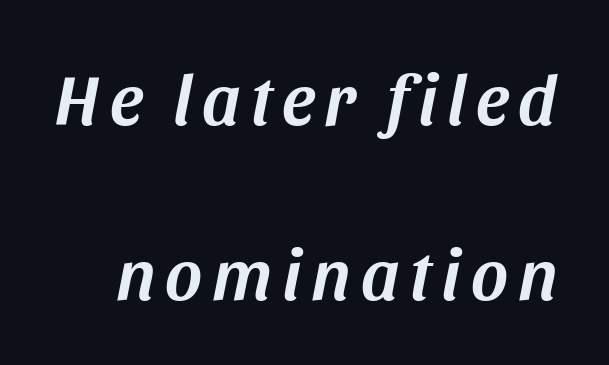
{"italic": "yes", "lean": "right", "slant_degrees": 11, "width": "normal", "stroke_contrast": "medium", "x_height": "large", "monospaced": "no", "underline": "no", "line_spacing": "loose", "line_spacing_ratio": 2.46, "glyph_px": 71}
